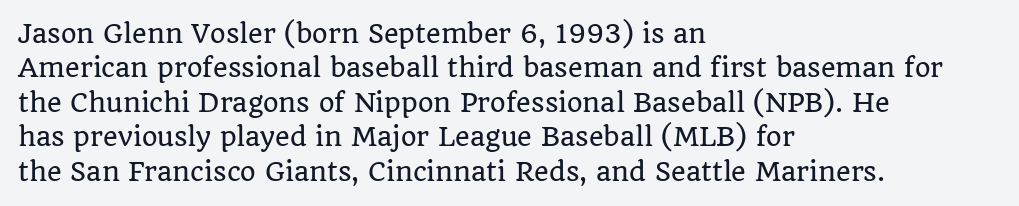
The image shows 25 px text type, upright; set left-aligned, normal line spacing (1.38x), normal letter spacing, not underlined.
